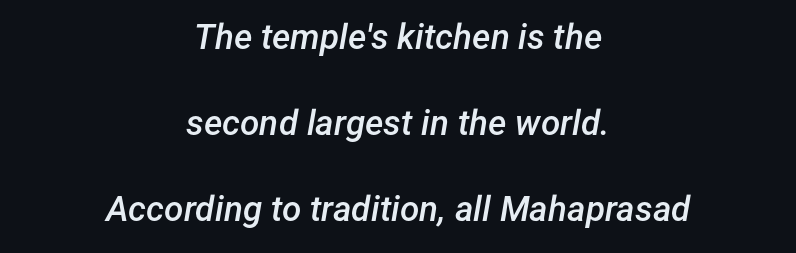
The image shows 35 px semibold type, italic (leaning right); set centered, loose line spacing (2.46x), normal letter spacing, not underlined; low stroke contrast and a medium x-height.
